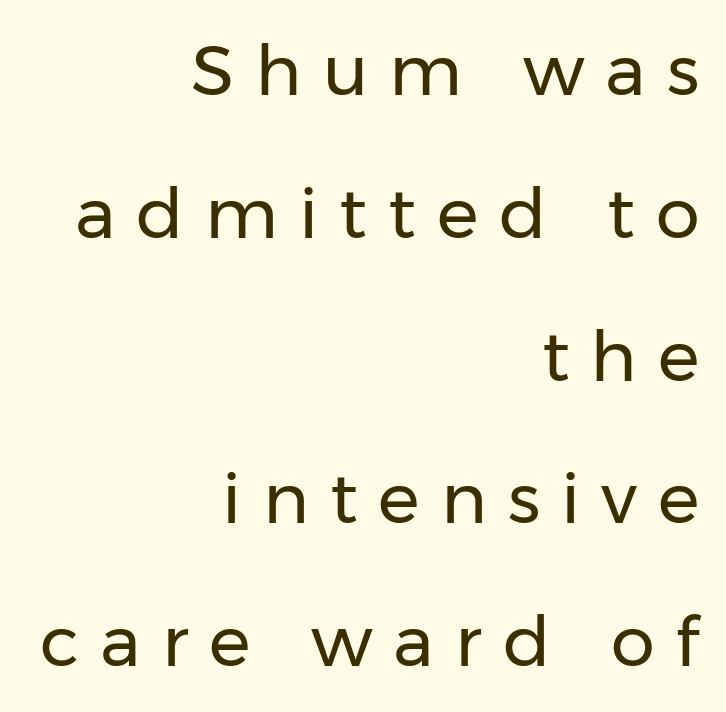
Here the glyphs are tracked loosely, breaking word shapes into spaced letters. The designer dialed line spacing up above the default. Stroke mass is kept to a normal reading level or below. Grotesque or geometric, the face here clearly has no serifs. The foot of each line stays bare and open. The specimen reads as upright at a glance.
